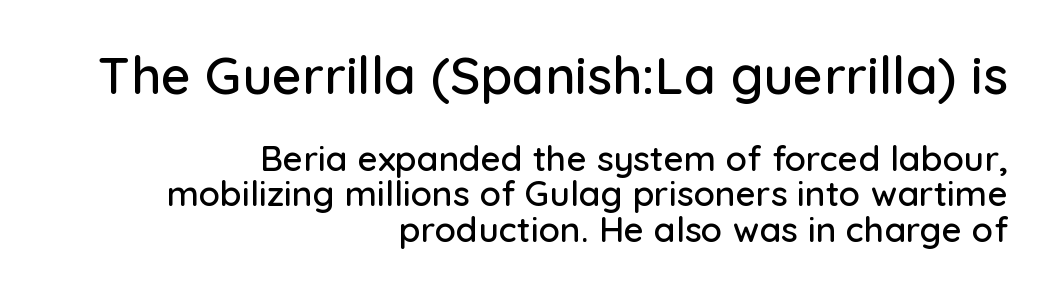
The image shows 52 px sans-serif type, upright; set right-aligned, tight line spacing (1.01x), normal letter spacing, not underlined; the first (top) block is 1.49x larger; low stroke contrast and a medium x-height.
